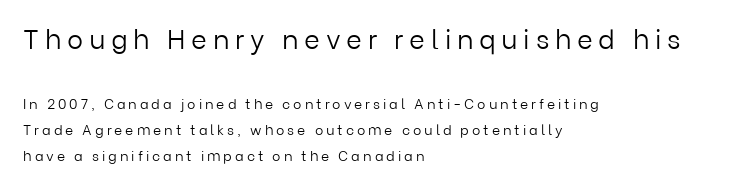
The image shows 27 px text type, upright; set left-aligned, line spacing 1.87x, unusually wide letter spacing (+0.21 em), not underlined; the first (top) block is 1.93x larger.
